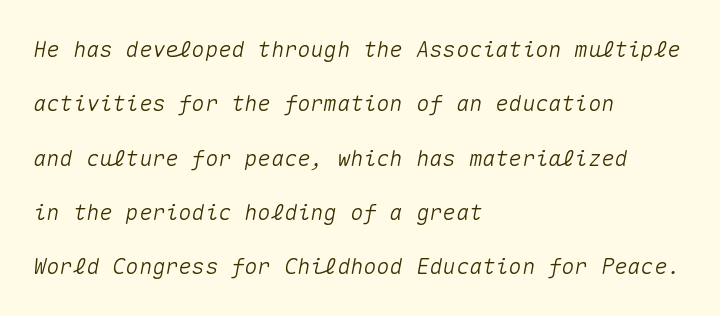
{"italic": "yes", "lean": "right", "slant_degrees": 10, "underline": "no", "align": "left", "line_spacing": "loose", "line_spacing_ratio": 2.47, "letter_spacing": "normal", "letter_spacing_em": 0.0, "glyph_px": 22}
